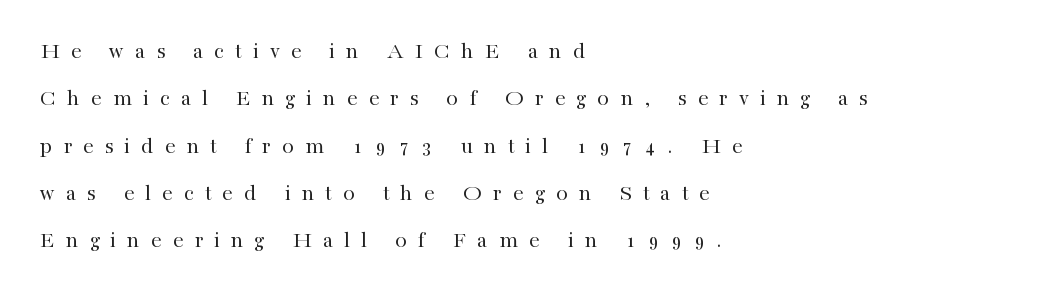
{"italic": "no", "bold": "no", "underline": "no", "align": "left", "line_spacing": "loose", "line_spacing_ratio": 1.97, "letter_spacing": "wide", "letter_spacing_em": 0.46, "glyph_px": 24}
